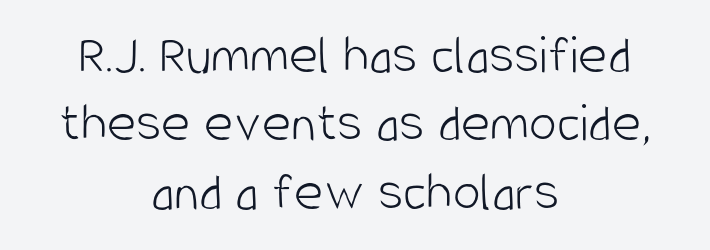
Q: Is the text bold? A: No.
Q: Is the text italic (slanted)? A: No, it is upright.
Q: Is the typeface a serif or a sans-serif typeface? A: Sans-serif.
Q: Is the text underlined? A: No.
Q: How is the paragraph aligned? A: Centered.
Q: Is the spacing between letters normal or unusually wide? A: Normal.
Q: Width (condensed, normal, or wide)? A: Condensed.
Q: Stroke contrast? A: Low.
Q: x-height? A: Large.
Q: Monospaced? A: No.
